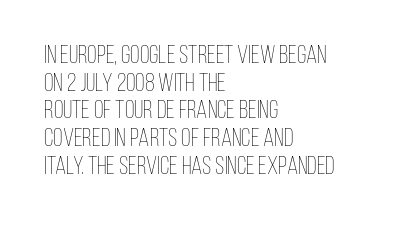
{"italic": "no", "bold": "no", "underline": "no", "align": "left", "line_spacing": "tight", "line_spacing_ratio": 1.11, "letter_spacing": "normal", "letter_spacing_em": 0.0, "glyph_px": 25}
